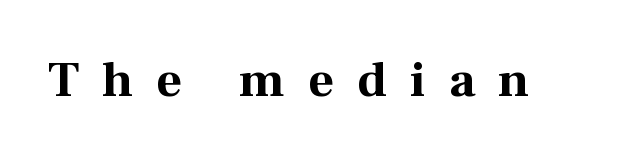
The image shows 50 px bold serif type, upright; set unusually wide letter spacing (+0.46 em), not underlined; medium stroke contrast and a medium x-height.
